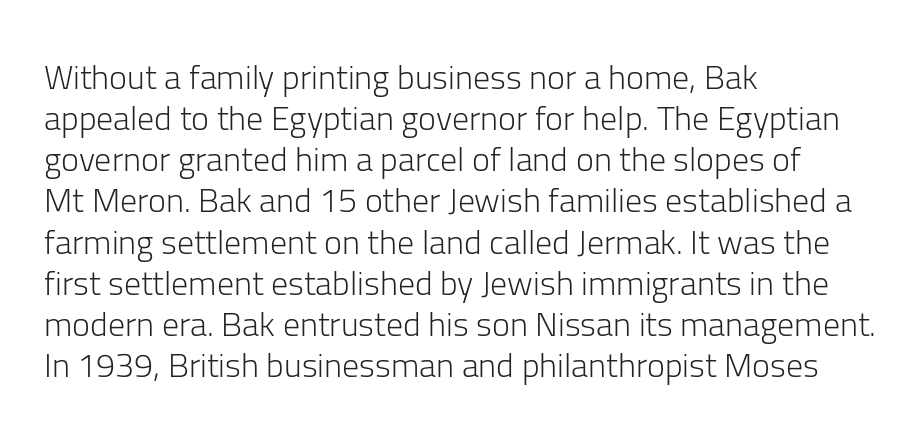
Q: Is the text bold? A: No.
Q: Is the text italic (slanted)? A: No, it is upright.
Q: Is the typeface a serif or a sans-serif typeface? A: Sans-serif.
Q: Is the text underlined? A: No.
Q: How is the paragraph aligned? A: Left-aligned.
Q: Is the spacing between letters normal or unusually wide? A: Normal.
Q: Width (condensed, normal, or wide)? A: Normal.
Q: Stroke contrast? A: Low.
Q: x-height? A: Medium.
Q: Monospaced? A: No.
